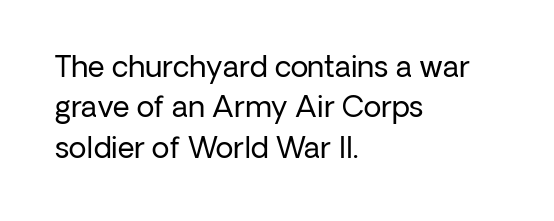
Q: Is the text bold? A: No.
Q: Is the text italic (slanted)? A: No, it is upright.
Q: Is the typeface a serif or a sans-serif typeface? A: Sans-serif.
Q: Is the text underlined? A: No.
Q: How is the paragraph aligned? A: Left-aligned.
Q: Is the spacing between letters normal or unusually wide? A: Normal.
Q: Is the spacing between lines tight, normal or loose? A: Normal.
Q: Width (condensed, normal, or wide)? A: Normal.
Q: Stroke contrast? A: Low.
Q: x-height? A: Medium.
Q: Monospaced? A: No.
